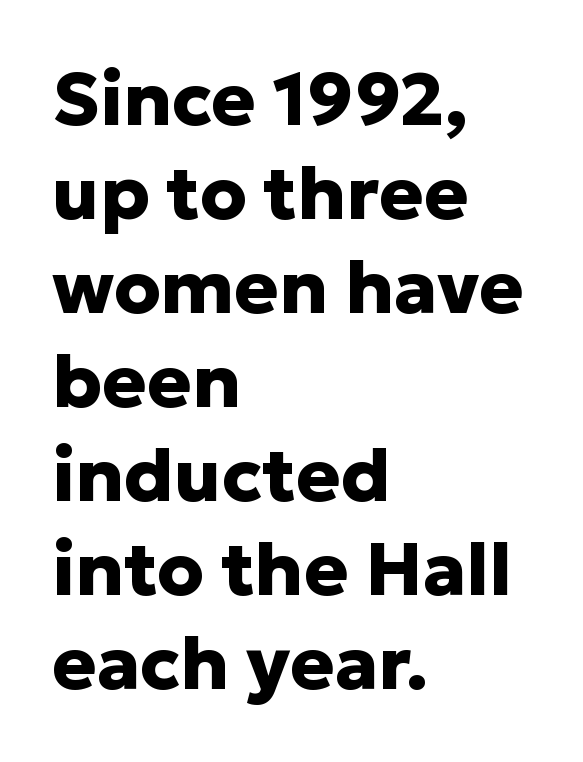
This rendering features lettering with no underline. What's the leading like? Ordinary, nothing unusual. Tracking value appears to be zero — textbook default spacing. The typography opts for an upright posture over an oblique one. The characters display no serif detailing; their extremities are plain.
